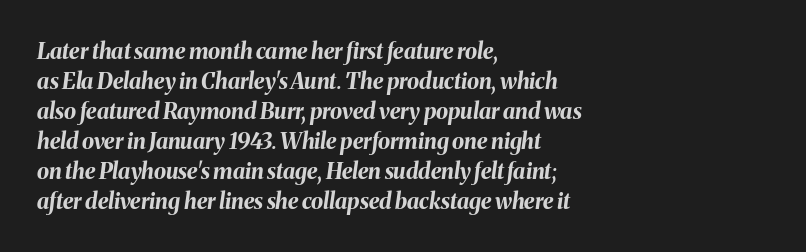
Q: Is the text bold? A: Yes.
Q: Is the text italic (slanted)? A: Yes, it leans right by about 8 degrees.
Q: Is the text underlined? A: No.
Q: How is the paragraph aligned? A: Left-aligned.
Q: Is the spacing between letters normal or unusually wide? A: Normal.
Q: Is the spacing between lines tight, normal or loose? A: Normal.
